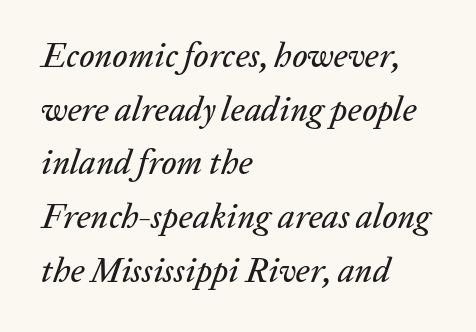
The image shows 34 px text type, italic (leaning right); set left-aligned, normal line spacing (1.58x), normal letter spacing, not underlined; low stroke contrast and a medium x-height.
